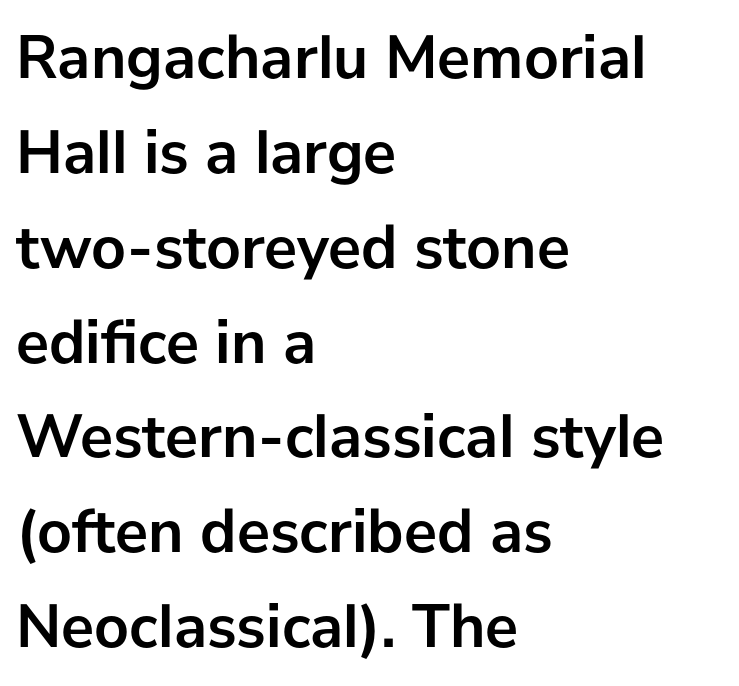
Q: Is the text bold? A: Yes.
Q: Is the text italic (slanted)? A: No, it is upright.
Q: Is the typeface a serif or a sans-serif typeface? A: Sans-serif.
Q: Is the text underlined? A: No.
Q: How is the paragraph aligned? A: Left-aligned.
Q: Is the spacing between letters normal or unusually wide? A: Normal.
Q: Is the spacing between lines tight, normal or loose? A: Normal.
Q: Width (condensed, normal, or wide)? A: Normal.
Q: Stroke contrast? A: Low.
Q: x-height? A: Medium.
Q: Monospaced? A: No.
